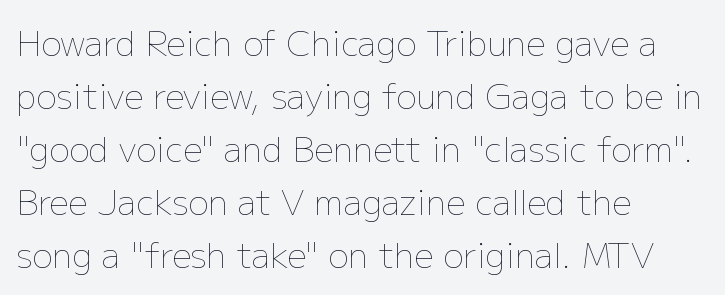
Q: Is the text bold? A: No.
Q: Is the text italic (slanted)? A: No, it is upright.
Q: Is the text underlined? A: No.
Q: How is the paragraph aligned? A: Left-aligned.
Q: Is the spacing between letters normal or unusually wide? A: Normal.
Q: Is the spacing between lines tight, normal or loose? A: Normal.
Q: Width (condensed, normal, or wide)? A: Normal.
Q: Stroke contrast? A: Low.
Q: x-height? A: Medium.
Q: Monospaced? A: No.
